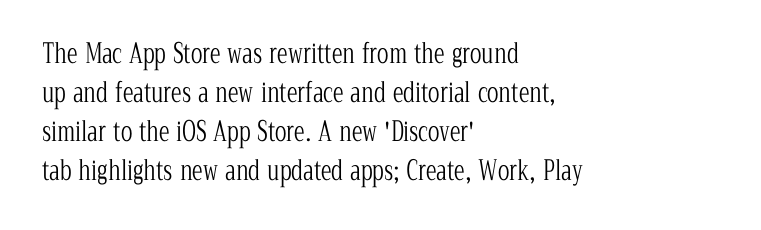
The image shows 27 px text type, upright; set left-aligned, normal line spacing (1.45x), normal letter spacing, not underlined.
